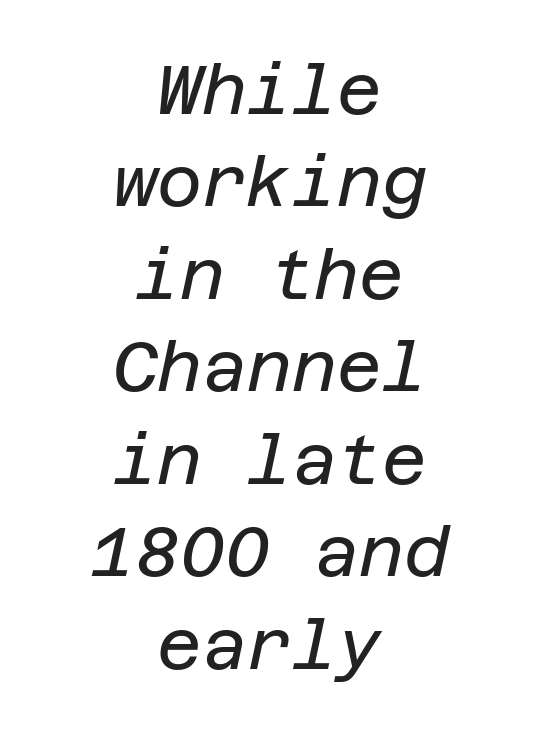
The image shows 69 px regular-weight type, italic (leaning right); set centered, normal line spacing (1.34x), normal letter spacing, not underlined; low stroke contrast and a large x-height.
